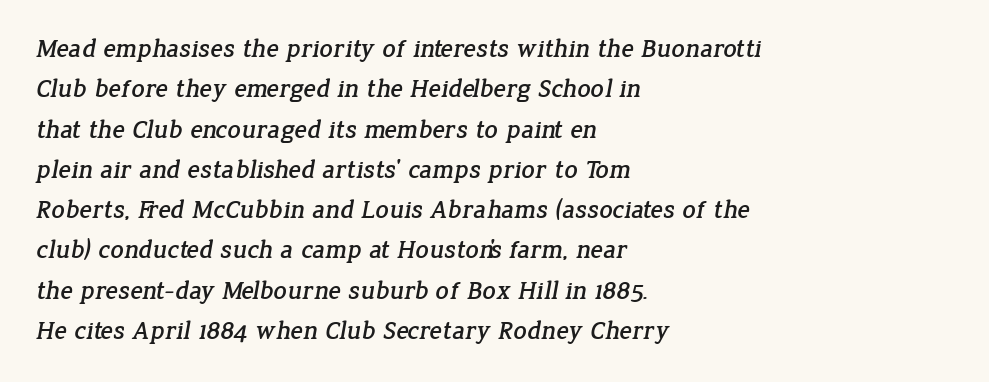
{"underline": "no", "align": "left", "line_spacing": "normal", "line_spacing_ratio": 1.55, "letter_spacing": "normal", "letter_spacing_em": 0.0, "glyph_px": 26}
